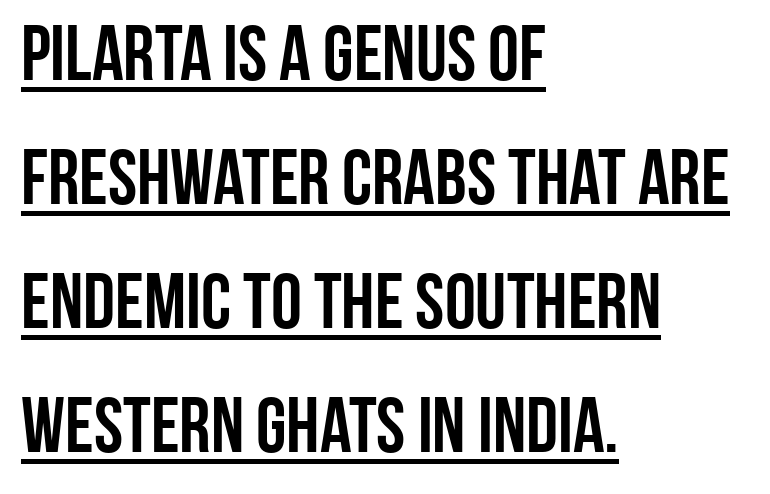
The image shows 78 px condensed sans-serif type, upright; set left-aligned, normal line spacing (1.59x), normal letter spacing, underlined; low stroke contrast and a large x-height.
